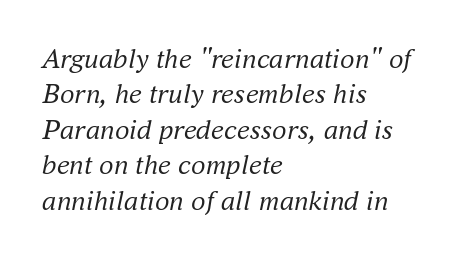
Honestly, the letter spacing is just normal — you wouldn't notice it. Observe the lean: these are italic letterforms. The letters advance in unequal steps, a hallmark of proportional type. You can tell from the footed stems that serif type was used. These lines stack with their left ends in a neat column.
